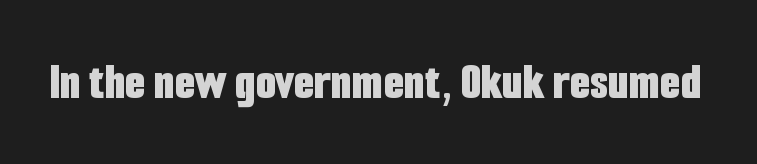
The image shows 53 px bold, condensed sans-serif type, upright; set normal letter spacing, not underlined; low stroke contrast and a medium x-height.
